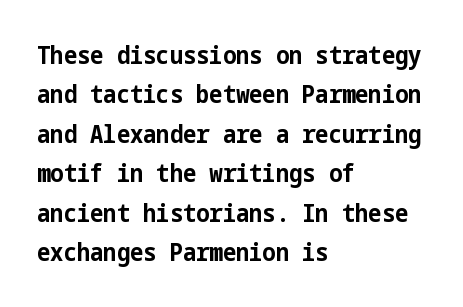
The image shows 25 px bold type, upright; set left-aligned, normal line spacing (1.58x), normal letter spacing, not underlined.
